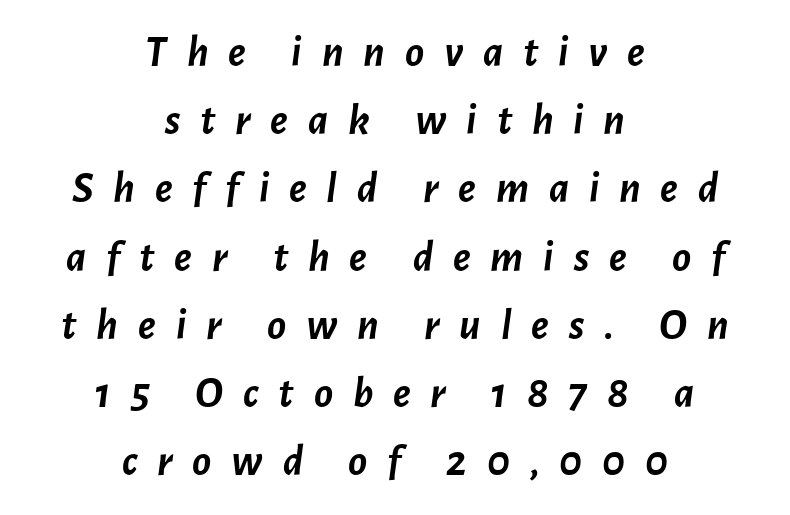
{"italic": "yes", "lean": "right", "slant_degrees": 7, "bold": "yes", "weight": "semibold", "width": "normal", "stroke_contrast": "low", "x_height": "medium", "monospaced": "no", "underline": "no", "align": "center", "line_spacing": "normal", "line_spacing_ratio": 1.55, "letter_spacing": "wide", "letter_spacing_em": 0.45, "glyph_px": 44}
